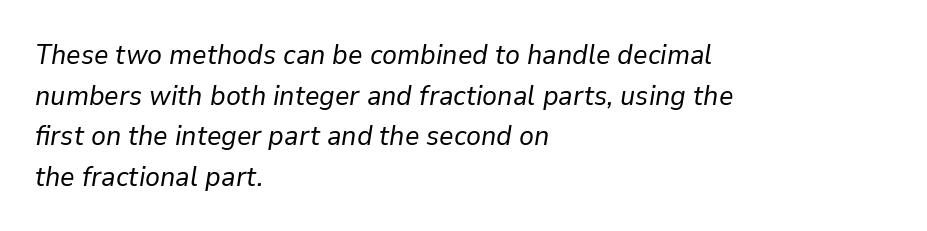
The image shows 28 px regular-weight type, italic (leaning right); set left-aligned, normal line spacing (1.45x), normal letter spacing, not underlined; low stroke contrast and a medium x-height.
